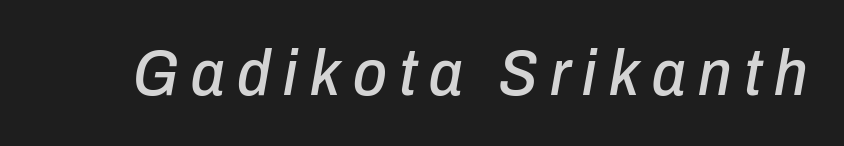
{"italic": "yes", "lean": "right", "slant_degrees": 10, "width": "condensed", "stroke_contrast": "low", "x_height": "medium", "monospaced": "no", "underline": "no", "glyph_px": 65}
